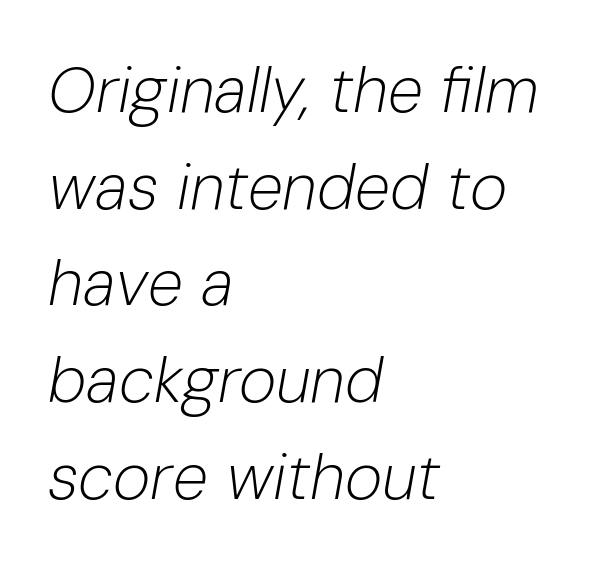
The image shows 64 px light type, italic (leaning right); set left-aligned, normal line spacing (1.51x), normal letter spacing, not underlined; low stroke contrast and a medium x-height.
